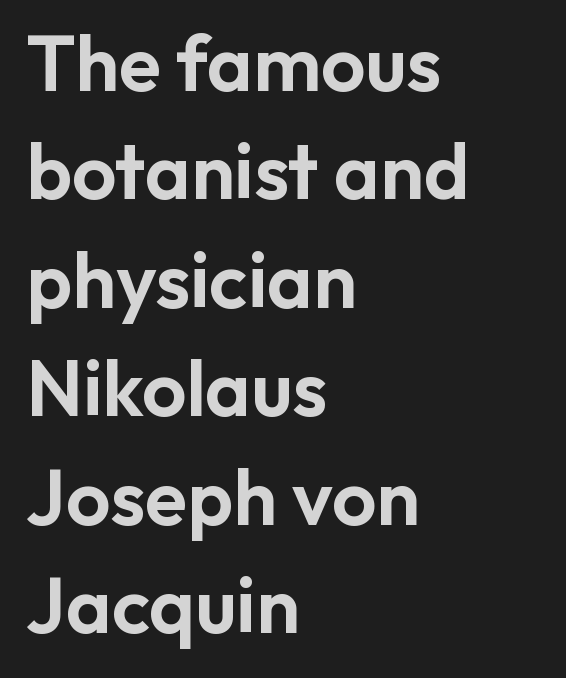
Descenders are the only things crossing below the line. A typesetter would label this face a sans. Is there much room between lines? A standard amount, neither cramped nor airy. One-word summary of the alignment: left. Nope, not italic — everything's standing straight. Tracking value appears to be zero — textbook default spacing.
